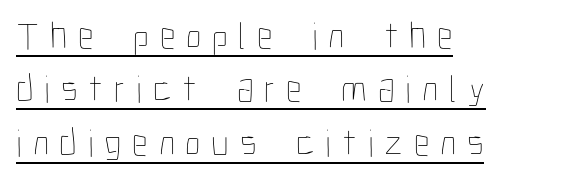
Q: Is the text bold? A: No.
Q: Is the text italic (slanted)? A: No, it is upright.
Q: Is the text underlined? A: Yes.
Q: How is the paragraph aligned? A: Left-aligned.
Q: Is the spacing between letters normal or unusually wide? A: Unusually wide.
Q: Is the spacing between lines tight, normal or loose? A: Normal.
Q: Width (condensed, normal, or wide)? A: Condensed.
Q: Stroke contrast? A: Low.
Q: x-height? A: Medium.
Q: Monospaced? A: No.
